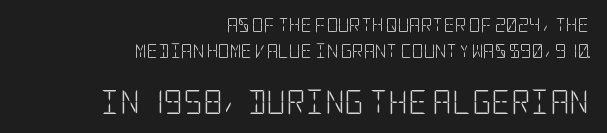
Default kerning and tracking; the words read as compact shapes. The foot of each line stays bare and open. The designer gave the closing block more size than the opening block. No italicization has been applied; the sample stays upright. Bold? No — there's no thickening of the strokes. Teacher's note: observe the even right margin — that is flush-right alignment.
